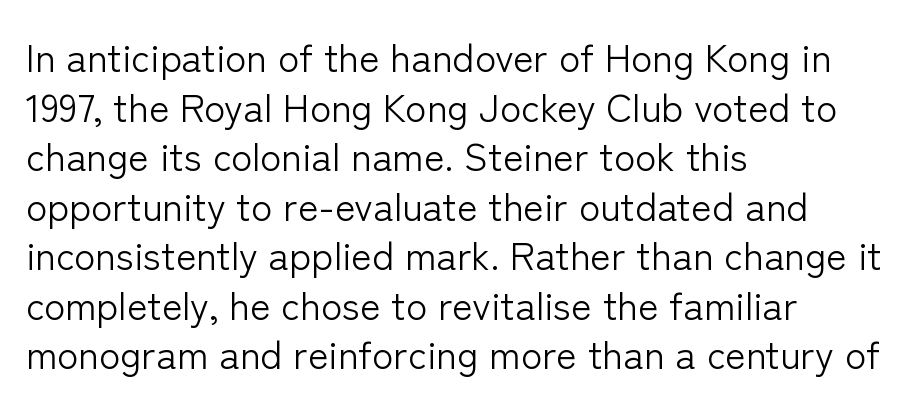
Typeset ragged right — the left edge is the straight one. Each row of text sits above clean, open space. The weight tops out at a normal text grade. Nobody touched the tracking dial on this one. This sample keeps an unexceptional amount of space between lines.
